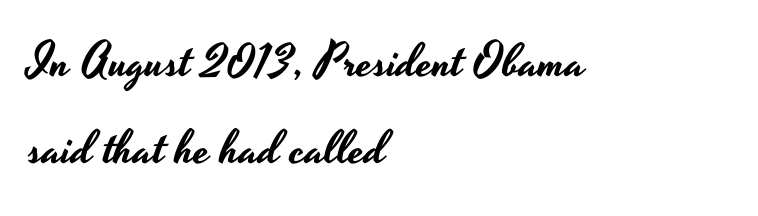
The image shows 47 px wide sans-serif type; set left-aligned, line spacing 1.86x, normal letter spacing, not underlined; low stroke contrast and a small x-height.
